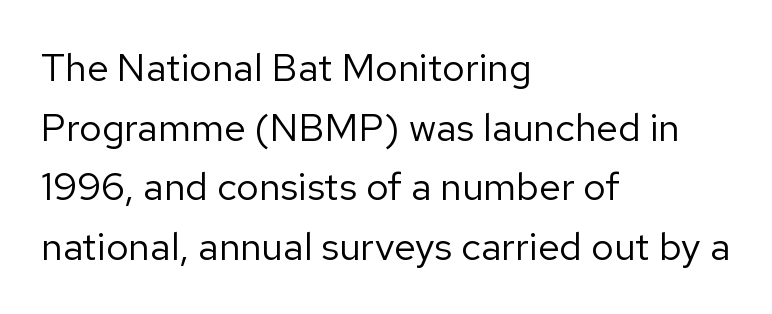
Note: no serifs on the glyphs. The rendering anchors every line to the left-hand side. Does the lettering tilt? It doesn't — this is upright. The horizontal fit of the characters is conventional and even. Letters have the restrained weight of plain body copy at most. The baseline area is clear.
